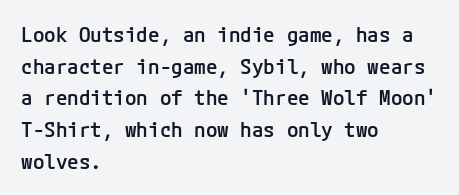
{"italic": "no", "bold": "semi", "underline": "no", "align": "left", "line_spacing": "normal", "line_spacing_ratio": 1.51, "letter_spacing": "normal", "letter_spacing_em": 0.0, "glyph_px": 21}
